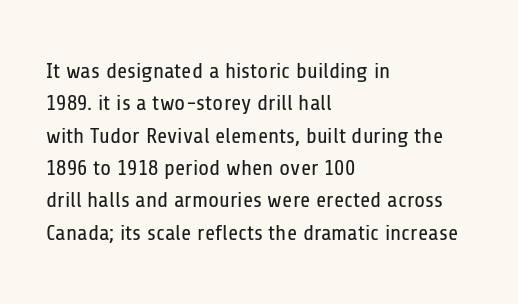
Q: Is the text bold? A: No.
Q: Is the text italic (slanted)? A: No, it is upright.
Q: Is the text underlined? A: No.
Q: How is the paragraph aligned? A: Left-aligned.
Q: Is the spacing between letters normal or unusually wide? A: Normal.
Q: Is the spacing between lines tight, normal or loose? A: Normal.
